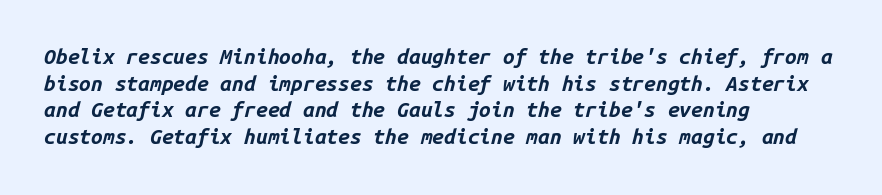
Q: Is the text bold? A: Yes.
Q: Is the text italic (slanted)? A: Yes, it leans right by about 14 degrees.
Q: Is the text underlined? A: No.
Q: How is the paragraph aligned? A: Left-aligned.
Q: Is the spacing between letters normal or unusually wide? A: Normal.
Q: Is the spacing between lines tight, normal or loose? A: Normal.
